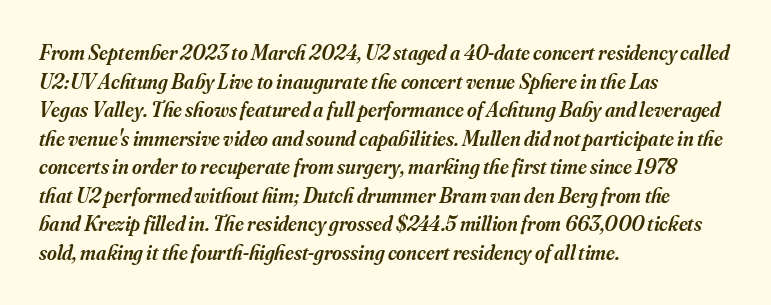
The image shows 21 px text type, italic (leaning right); set left-aligned, normal line spacing (1.36x), normal letter spacing, not underlined.
